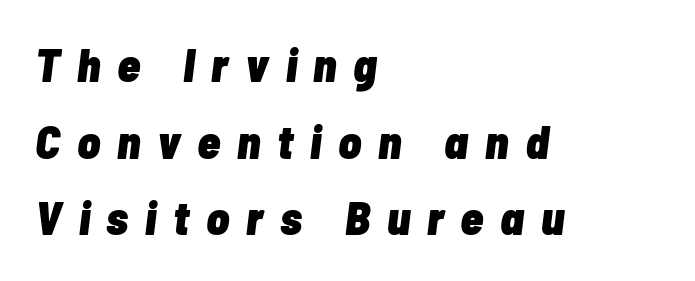
{"italic": "yes", "lean": "right", "slant_degrees": 7, "bold": "yes", "weight": "heavy", "width": "condensed", "stroke_contrast": "low", "x_height": "medium", "monospaced": "no", "underline": "no", "align": "left", "line_spacing": "normal", "line_spacing_ratio": 1.63, "letter_spacing": "wide", "letter_spacing_em": 0.36, "glyph_px": 47}
